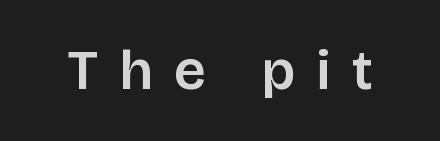
Look at the bottom of the vertical strokes: they stop flat, with no serifs. Is there any slant? The stems are plumb. Proportional: the letters do not fall into vertical columns. Here the glyphs are tracked loosely, breaking word shapes into spaced letters.
